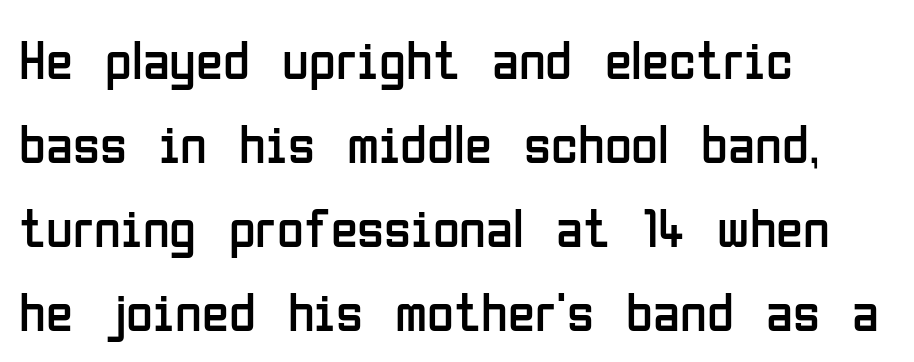
Q: Is the text bold? A: No.
Q: Is the text italic (slanted)? A: No, it is upright.
Q: Is the typeface a serif or a sans-serif typeface? A: Sans-serif.
Q: Is the text underlined? A: No.
Q: How is the paragraph aligned? A: Left-aligned.
Q: Is the spacing between letters normal or unusually wide? A: Normal.
Q: Is the spacing between lines tight, normal or loose? A: Normal.
Q: Width (condensed, normal, or wide)? A: Condensed.
Q: Stroke contrast? A: Low.
Q: x-height? A: Medium.
Q: Monospaced? A: No.
